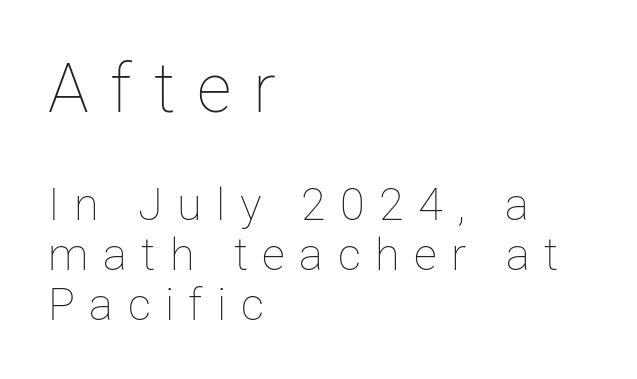
Upright lettering throughout. Successive baselines arrive quickly, one right under another. The gap between lines stays unmarked. Each word looks stretched out because of the extra space between its letters. Does the bottom block carry the larger type? No, the top block does. A quiet, ordinary-to-light weight characterises the typeface.
